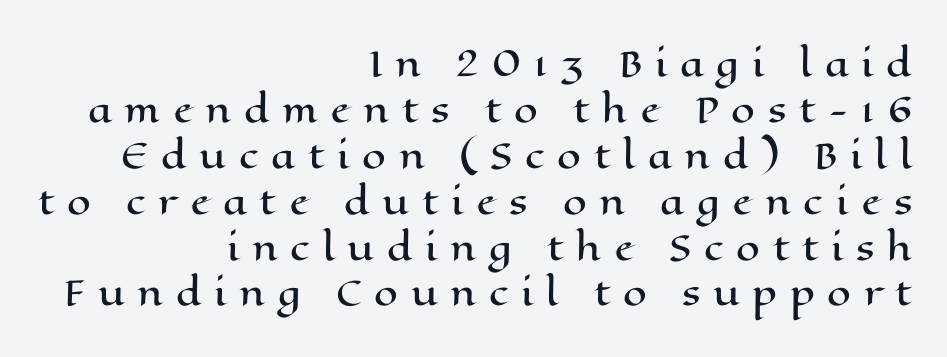
Q: Is the text italic (slanted)? A: No, it is upright.
Q: Is the text underlined? A: No.
Q: How is the paragraph aligned? A: Right-aligned.
Q: Is the spacing between letters normal or unusually wide? A: Unusually wide.
Q: Is the spacing between lines tight, normal or loose? A: Normal.
Q: Width (condensed, normal, or wide)? A: Wide.
Q: Stroke contrast? A: High.
Q: x-height? A: Medium.
Q: Monospaced? A: No.
